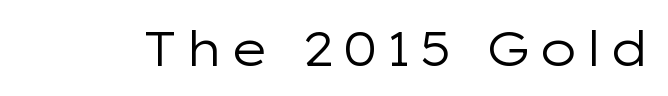
The image shows 48 px regular-weight, wide sans-serif type, upright; set not underlined; low stroke contrast and a medium x-height.
